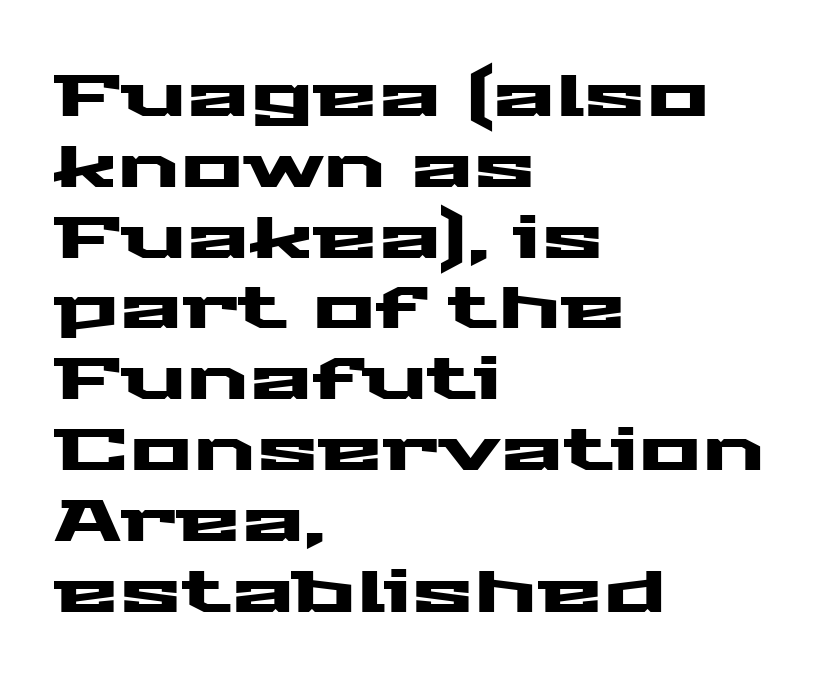
Q: Is the text italic (slanted)? A: No, it is upright.
Q: Is the typeface a serif or a sans-serif typeface? A: Sans-serif.
Q: Is the text underlined? A: No.
Q: How is the paragraph aligned? A: Left-aligned.
Q: Is the spacing between letters normal or unusually wide? A: Normal.
Q: Width (condensed, normal, or wide)? A: Wide.
Q: Stroke contrast? A: Medium.
Q: x-height? A: Medium.
Q: Monospaced? A: No.
